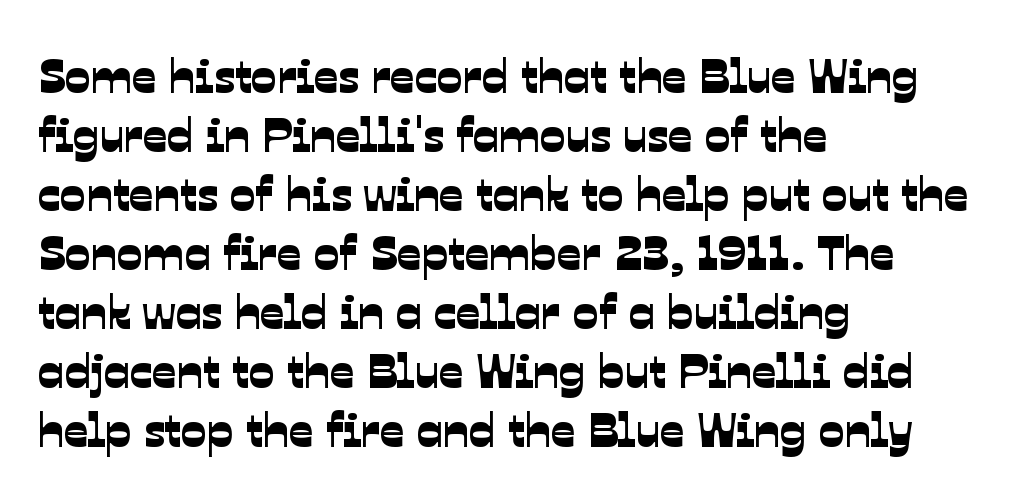
Q: Is the typeface a serif or a sans-serif typeface? A: Sans-serif.
Q: Is the text underlined? A: No.
Q: How is the paragraph aligned? A: Left-aligned.
Q: Is the spacing between letters normal or unusually wide? A: Normal.
Q: Width (condensed, normal, or wide)? A: Normal.
Q: Stroke contrast? A: Low.
Q: x-height? A: Medium.
Q: Monospaced? A: No.
